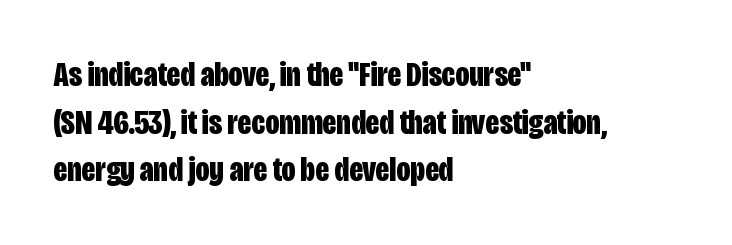
Q: Is the text bold? A: Yes.
Q: Is the text italic (slanted)? A: No, it is upright.
Q: Is the typeface a serif or a sans-serif typeface? A: Sans-serif.
Q: Is the text underlined? A: No.
Q: How is the paragraph aligned? A: Left-aligned.
Q: Is the spacing between letters normal or unusually wide? A: Normal.
Q: Is the spacing between lines tight, normal or loose? A: Normal.
Q: Width (condensed, normal, or wide)? A: Condensed.
Q: Stroke contrast? A: Low.
Q: x-height? A: Large.
Q: Monospaced? A: No.
